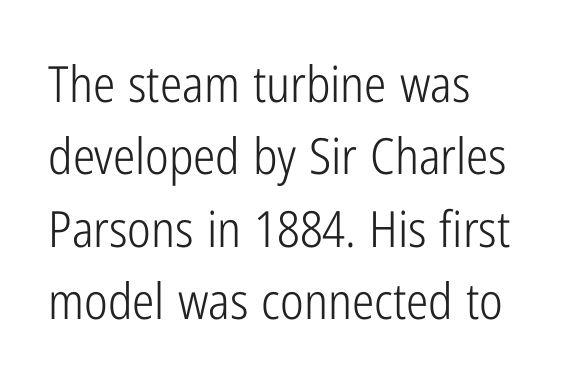
Q: Is the text bold? A: No.
Q: Is the text italic (slanted)? A: No, it is upright.
Q: Is the typeface a serif or a sans-serif typeface? A: Sans-serif.
Q: Is the text underlined? A: No.
Q: How is the paragraph aligned? A: Left-aligned.
Q: Is the spacing between letters normal or unusually wide? A: Normal.
Q: Is the spacing between lines tight, normal or loose? A: Normal.
Q: Width (condensed, normal, or wide)? A: Condensed.
Q: Stroke contrast? A: Low.
Q: x-height? A: Medium.
Q: Monospaced? A: No.
